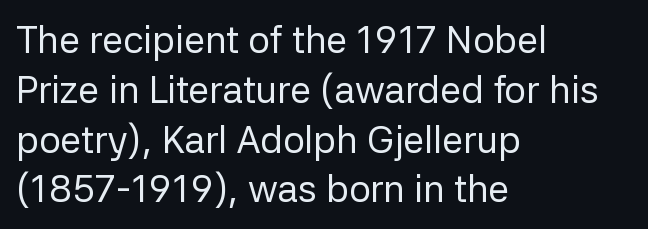
{"serif": "no", "italic": "no", "bold": "no", "weight": "regular", "width": "normal", "stroke_contrast": "low", "x_height": "medium", "monospaced": "no", "underline": "no", "align": "left", "line_spacing": "normal", "line_spacing_ratio": 1.31, "letter_spacing": "normal", "letter_spacing_em": 0.0, "glyph_px": 38}
